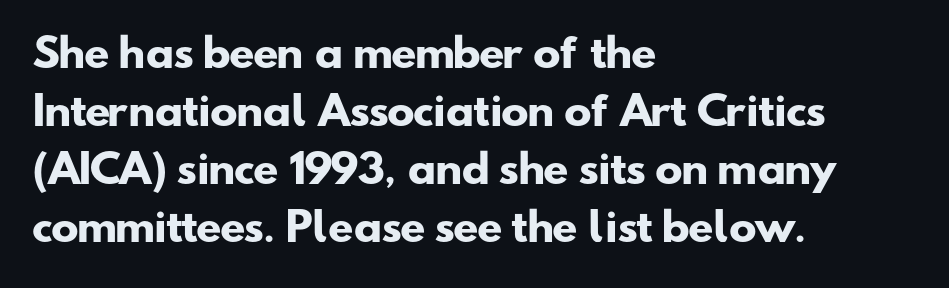
The image shows 37 px heavy, wide sans-serif type; set left-aligned, normal line spacing (1.57x), normal letter spacing, not underlined; low stroke contrast and a small x-height.
